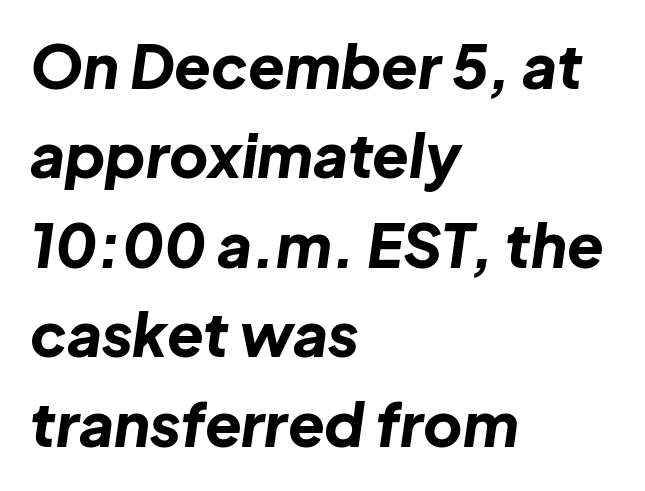
Q: Is the text bold? A: Yes.
Q: Is the text italic (slanted)? A: Yes, it leans right by about 8 degrees.
Q: Is the text underlined? A: No.
Q: How is the paragraph aligned? A: Left-aligned.
Q: Is the spacing between letters normal or unusually wide? A: Normal.
Q: Is the spacing between lines tight, normal or loose? A: Normal.
Q: Width (condensed, normal, or wide)? A: Normal.
Q: Stroke contrast? A: Low.
Q: x-height? A: Medium.
Q: Monospaced? A: No.
